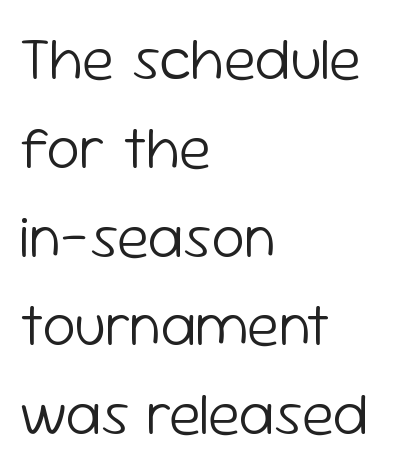
Q: Is the text bold? A: No.
Q: Is the text italic (slanted)? A: No, it is upright.
Q: Is the typeface a serif or a sans-serif typeface? A: Sans-serif.
Q: Is the text underlined? A: No.
Q: How is the paragraph aligned? A: Left-aligned.
Q: Is the spacing between letters normal or unusually wide? A: Normal.
Q: Is the spacing between lines tight, normal or loose? A: Normal.
Q: Width (condensed, normal, or wide)? A: Normal.
Q: Stroke contrast? A: Low.
Q: x-height? A: Medium.
Q: Monospaced? A: No.
